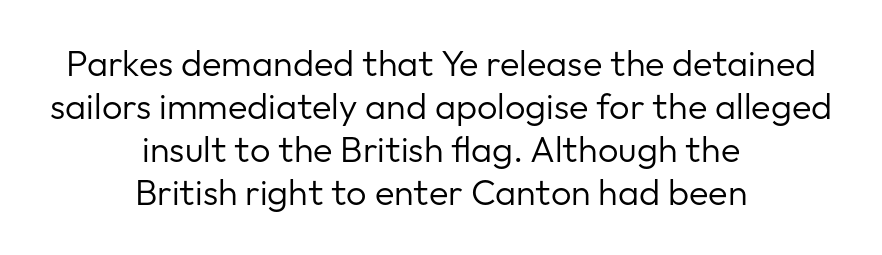
Q: Is the text bold? A: No.
Q: Is the text italic (slanted)? A: No, it is upright.
Q: Is the typeface a serif or a sans-serif typeface? A: Sans-serif.
Q: Is the text underlined? A: No.
Q: How is the paragraph aligned? A: Centered.
Q: Is the spacing between letters normal or unusually wide? A: Normal.
Q: Width (condensed, normal, or wide)? A: Normal.
Q: Stroke contrast? A: Low.
Q: x-height? A: Medium.
Q: Monospaced? A: No.
